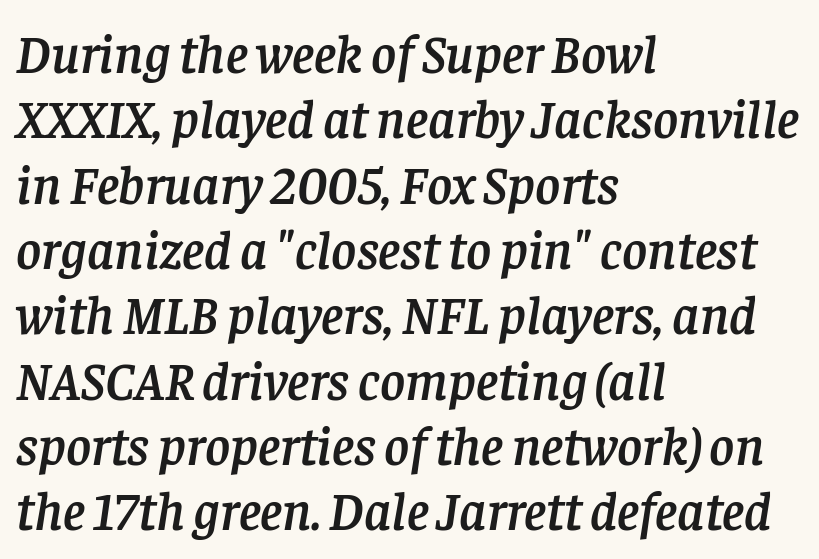
The image shows 54 px serif type, italic (leaning right); set left-aligned, line spacing 1.21x, normal letter spacing, not underlined; low stroke contrast and a large x-height.
